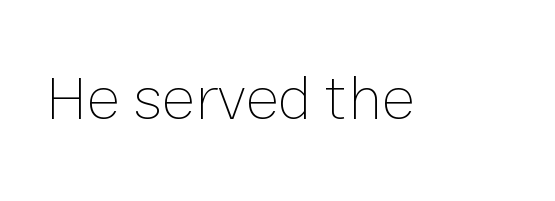
{"italic": "no", "bold": "no", "weight": "thin", "width": "normal", "stroke_contrast": "low", "x_height": "medium", "monospaced": "no", "underline": "no", "letter_spacing": "normal", "letter_spacing_em": 0.0, "glyph_px": 63}
